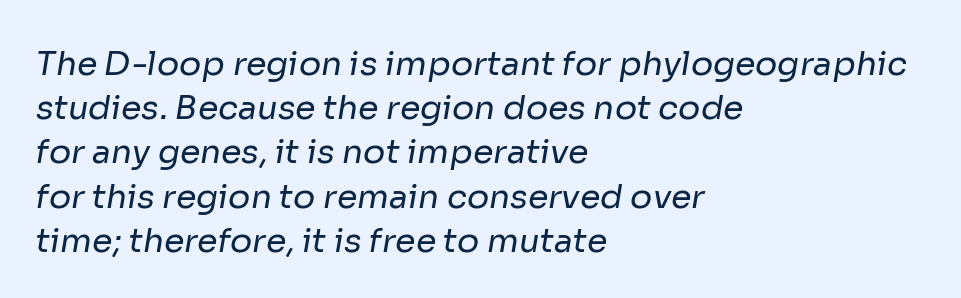
Q: Is the text bold? A: No.
Q: Is the typeface a serif or a sans-serif typeface? A: Sans-serif.
Q: Is the text underlined? A: No.
Q: How is the paragraph aligned? A: Left-aligned.
Q: Is the spacing between letters normal or unusually wide? A: Normal.
Q: Is the spacing between lines tight, normal or loose? A: Normal.
Q: Width (condensed, normal, or wide)? A: Normal.
Q: Stroke contrast? A: Low.
Q: x-height? A: Medium.
Q: Monospaced? A: No.
